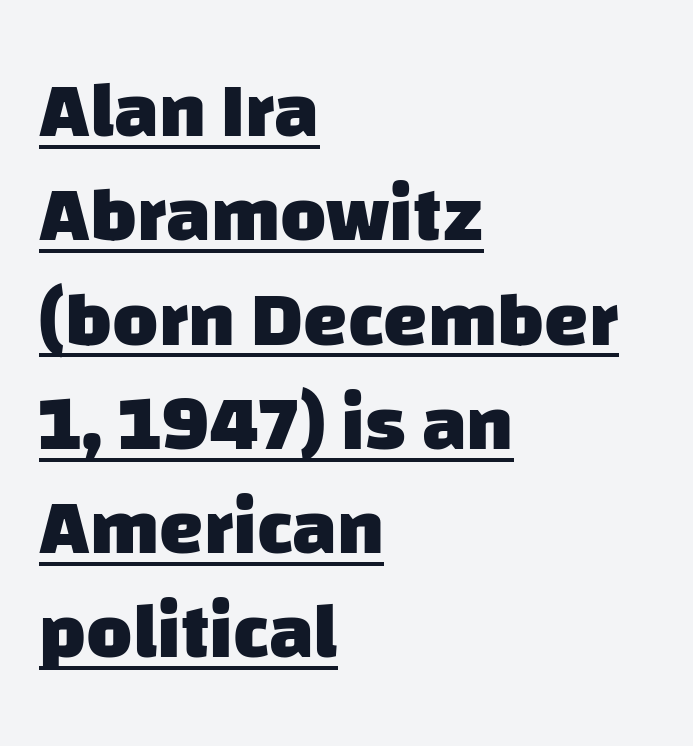
The image shows 79 px heavy sans-serif type; set left-aligned, normal line spacing (1.32x), normal letter spacing, underlined; low stroke contrast and a large x-height.
